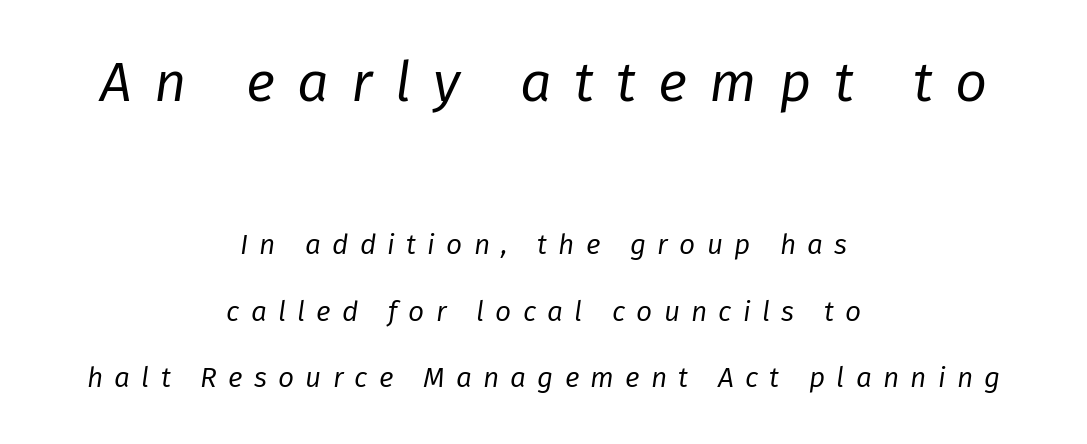
The image shows 56 px regular-weight type, italic (leaning right); set centered, loose line spacing (2.39x), unusually wide letter spacing (+0.4 em), not underlined; the first (top) block is 2.0x larger; low stroke contrast and a medium x-height.
